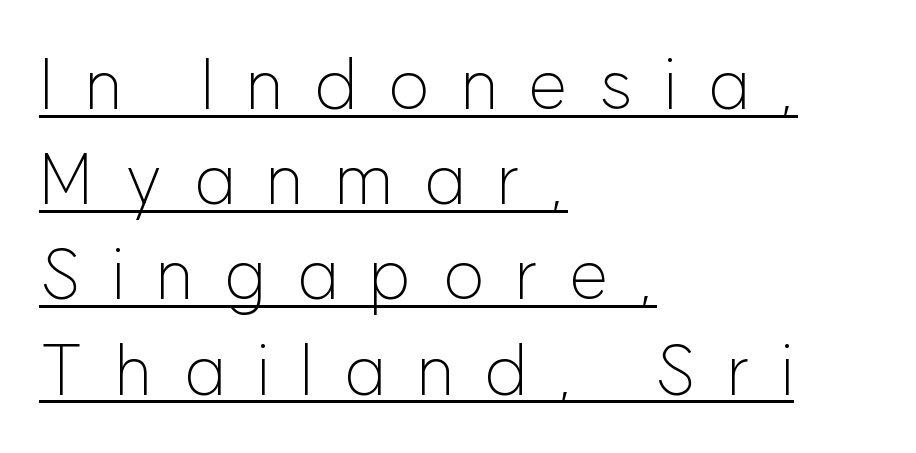
The image shows 70 px light sans-serif type, upright; set left-aligned, normal line spacing (1.36x), unusually wide letter spacing (+0.45 em), underlined; low stroke contrast and a medium x-height.
